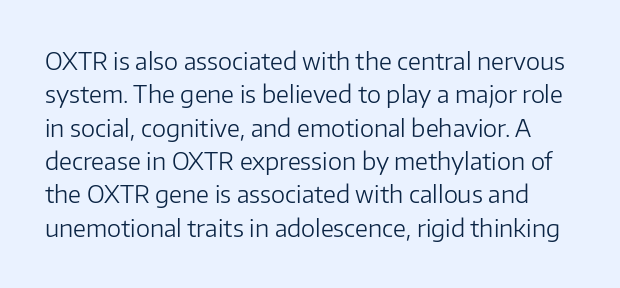
Is this a heavy cut? Hardly; it is regular or lighter. The type is set solid horizontally, with unmodified tracking. Rows of type keep a routine distance in the vertical direction. Rule under the text: the space is simply empty.
